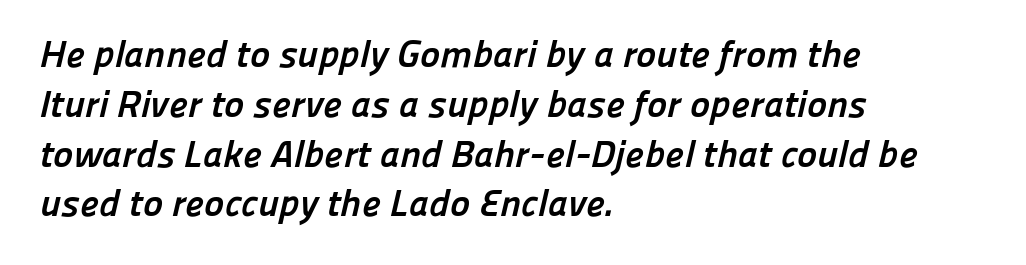
The image shows 38 px semibold sans-serif type; set left-aligned, normal line spacing (1.31x), normal letter spacing, not underlined; low stroke contrast and a medium x-height.
